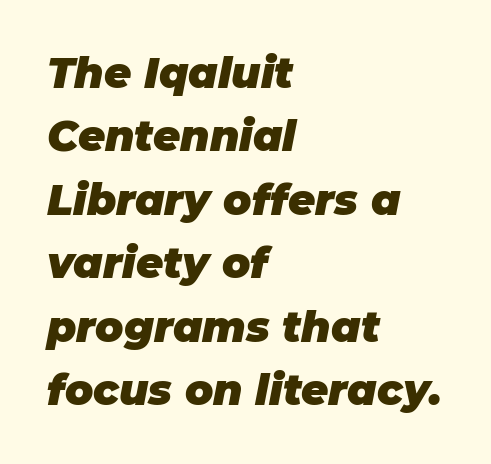
{"italic": "yes", "lean": "right", "slant_degrees": 11, "bold": "yes", "weight": "heavy", "width": "normal", "stroke_contrast": "low", "x_height": "large", "monospaced": "no", "underline": "no", "align": "left", "line_spacing": "normal", "line_spacing_ratio": 1.51, "letter_spacing": "normal", "letter_spacing_em": 0.0, "glyph_px": 42}
